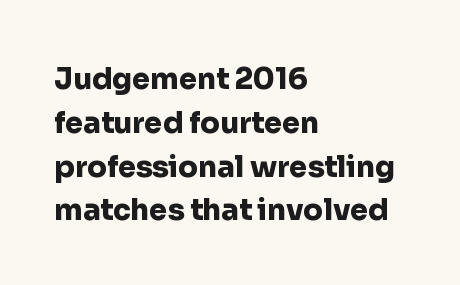
Q: Is the text bold? A: Yes.
Q: Is the text italic (slanted)? A: No, it is upright.
Q: Is the typeface a serif or a sans-serif typeface? A: Sans-serif.
Q: Is the text underlined? A: No.
Q: How is the paragraph aligned? A: Left-aligned.
Q: Is the spacing between letters normal or unusually wide? A: Normal.
Q: Is the spacing between lines tight, normal or loose? A: Normal.
Q: Width (condensed, normal, or wide)? A: Normal.
Q: Stroke contrast? A: Low.
Q: x-height? A: Medium.
Q: Monospaced? A: No.
